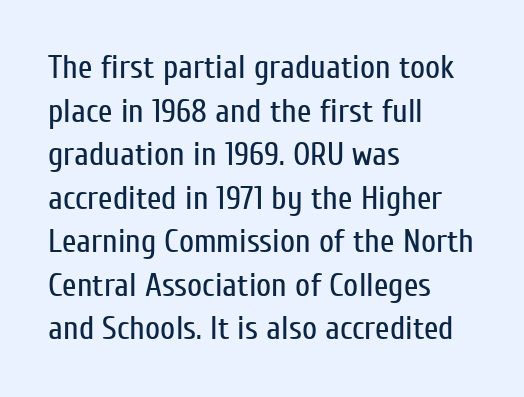
In terms of letterspacing, this is plain default setting. Successive baselines arrive at the customary interval. You could not count columns in this text — the font is proportionally spaced. This is the regular roman posture of the typeface. Unlike a traditional serif, this face leaves its strokes unadorned. Counters stay open thanks to moderate or lighter strokes.
